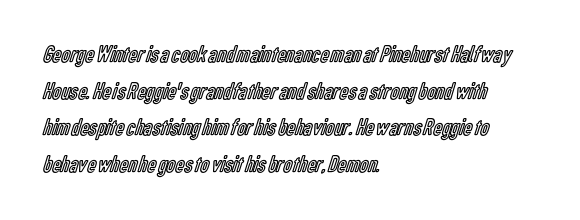
Q: Is the text italic (slanted)? A: Yes.
Q: Is the text underlined? A: No.
Q: How is the paragraph aligned? A: Left-aligned.
Q: Is the spacing between letters normal or unusually wide? A: Normal.
Q: Is the spacing between lines tight, normal or loose? A: Normal.
